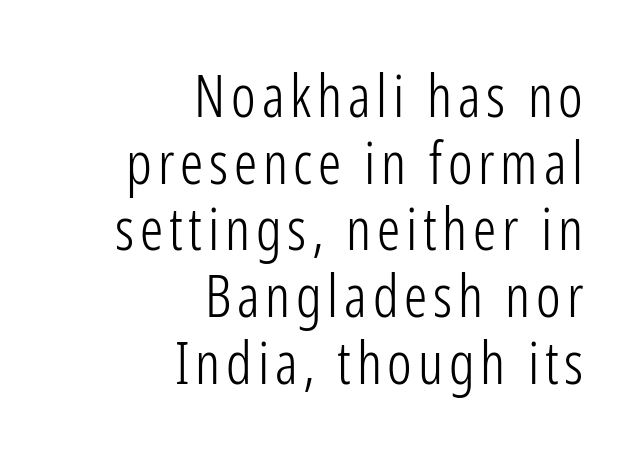
{"serif": "no", "italic": "no", "bold": "no", "weight": "light", "width": "condensed", "stroke_contrast": "low", "x_height": "medium", "monospaced": "no", "underline": "no", "align": "right", "line_spacing": "tight", "line_spacing_ratio": 1.15, "glyph_px": 58}
